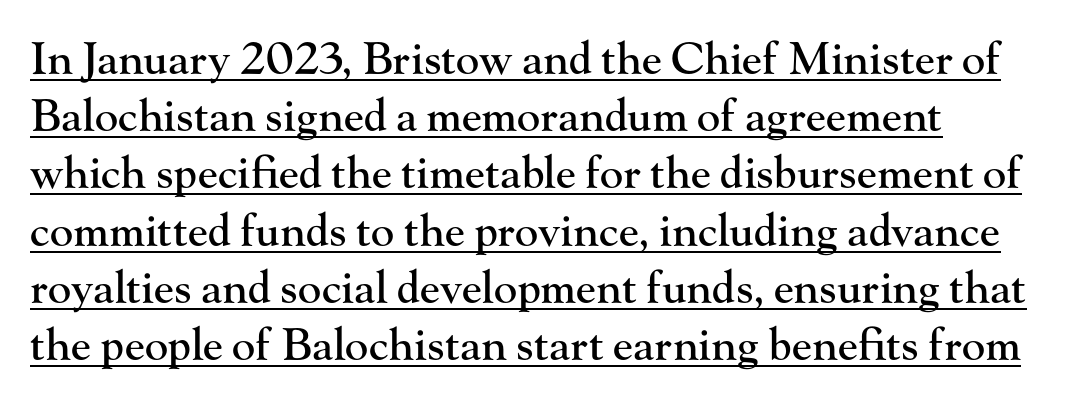
Notice how the passage keeps a crisp vertical edge on the left only. Small tapered or slab feet sit at the stroke ends, so this counts as serif. Underlined type. Normally led — the rows are evenly, conventionally spaced. Character widths vary here, with narrow letters taking less room than wide ones.
